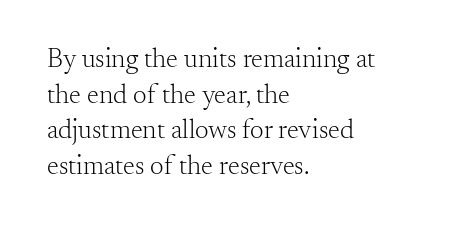
The image shows 27 px text type, upright; set left-aligned, normal line spacing (1.32x), normal letter spacing, not underlined.
